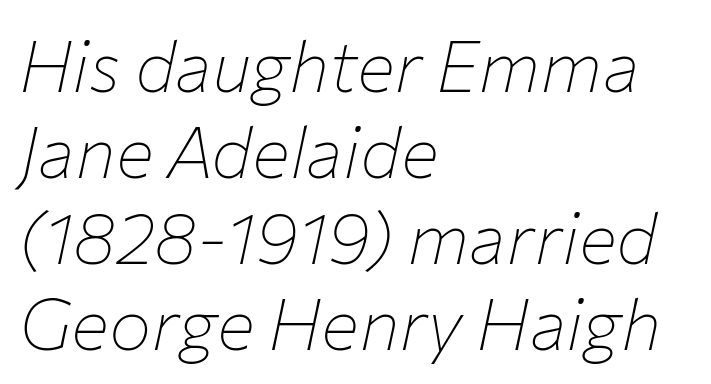
Q: Is the text bold? A: No.
Q: Is the text italic (slanted)? A: Yes, it leans right by about 12 degrees.
Q: Is the text underlined? A: No.
Q: How is the paragraph aligned? A: Left-aligned.
Q: Is the spacing between letters normal or unusually wide? A: Normal.
Q: Width (condensed, normal, or wide)? A: Normal.
Q: Stroke contrast? A: Low.
Q: x-height? A: Medium.
Q: Monospaced? A: No.
